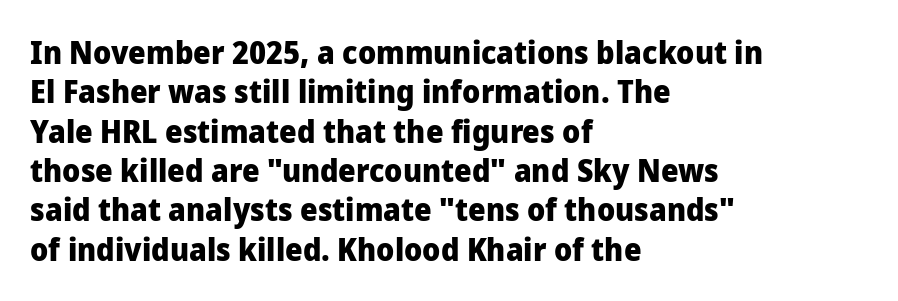
{"serif": "no", "italic": "no", "bold": "yes", "weight": "heavy", "width": "normal", "stroke_contrast": "low", "x_height": "medium", "monospaced": "no", "underline": "no", "align": "left", "line_spacing": "normal", "line_spacing_ratio": 1.27, "letter_spacing": "normal", "letter_spacing_em": 0.0, "glyph_px": 31}
